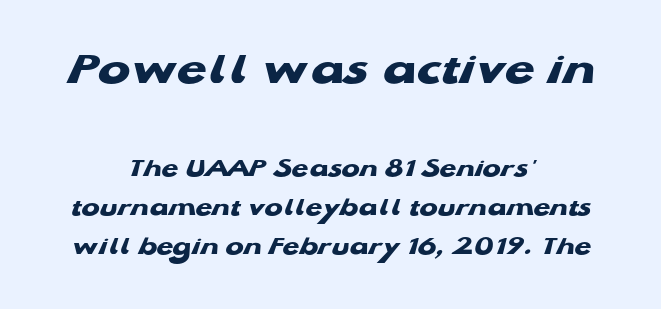
The image shows 48 px heavy, wide sans-serif type; set centered, normal line spacing (1.45x), normal letter spacing, not underlined; the first (top) block is 1.78x larger; low stroke contrast and a medium x-height.
